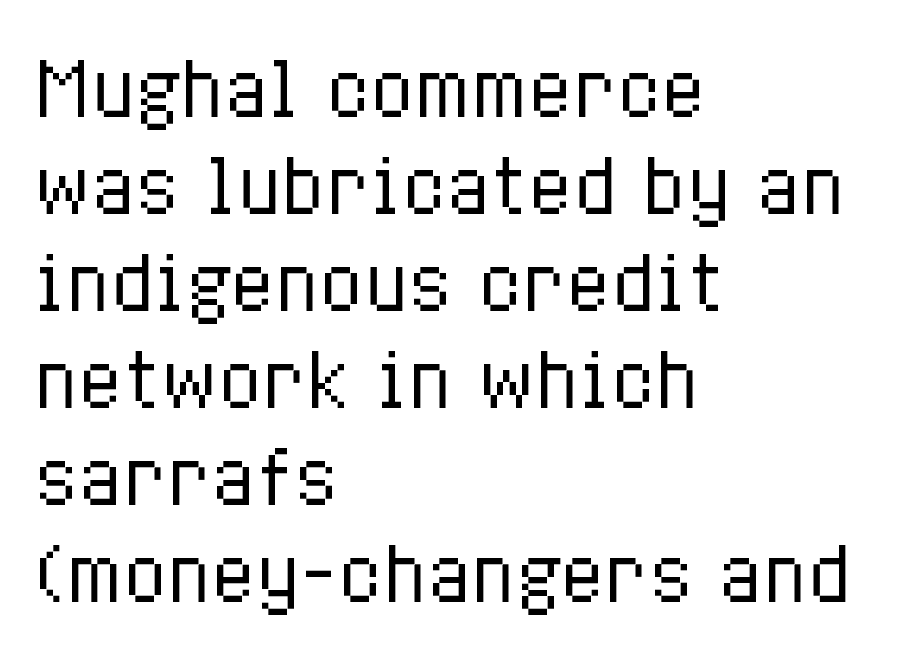
Q: Is the text bold? A: No.
Q: Is the text italic (slanted)? A: No, it is upright.
Q: Is the text underlined? A: No.
Q: How is the paragraph aligned? A: Left-aligned.
Q: Is the spacing between letters normal or unusually wide? A: Normal.
Q: Is the spacing between lines tight, normal or loose? A: Normal.
Q: Width (condensed, normal, or wide)? A: Condensed.
Q: Stroke contrast? A: Low.
Q: x-height? A: Medium.
Q: Monospaced? A: No.
